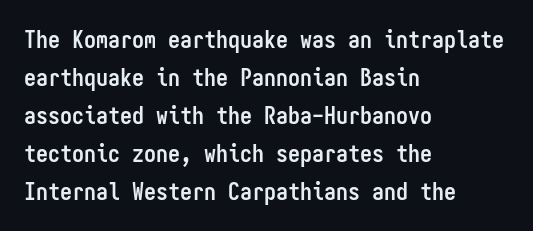
The space between consecutive lines is moderate. Alignment: flush left. The passage shown is not underscored anywhere. The type is set solid horizontally, with unmodified tracking. The characters look thick and weighty, a clear bold. Unlike italic type, these characters show no tilt at all.
